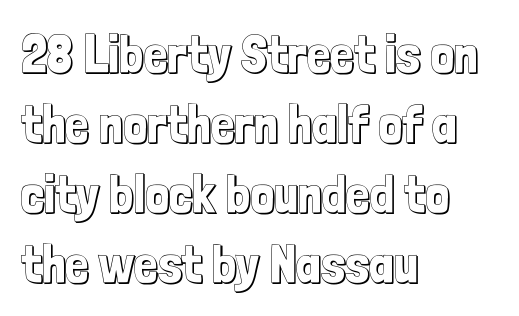
The image shows 53 px condensed type, upright; set left-aligned, normal line spacing (1.32x), normal letter spacing, not underlined; a medium x-height.
